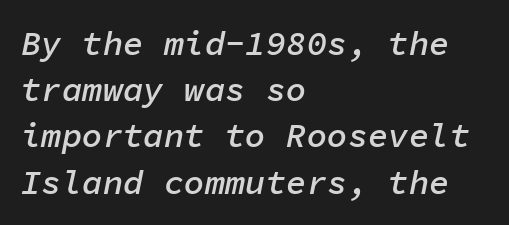
Q: Is the text bold? A: Semi-bold.
Q: Is the text italic (slanted)? A: Yes, it leans right by about 11 degrees.
Q: Is the text underlined? A: No.
Q: How is the paragraph aligned? A: Left-aligned.
Q: Is the spacing between letters normal or unusually wide? A: Normal.
Q: Is the spacing between lines tight, normal or loose? A: Normal.
Q: Width (condensed, normal, or wide)? A: Normal.
Q: Stroke contrast? A: Low.
Q: x-height? A: Medium.
Q: Monospaced? A: Yes.
